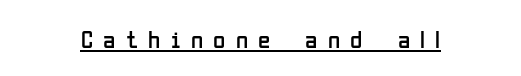
{"italic": "no", "bold": "no", "underline": "yes", "letter_spacing": "wide", "letter_spacing_em": 0.41, "glyph_px": 25}
